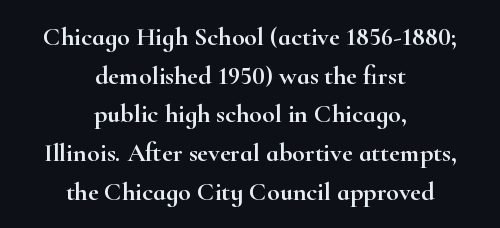
The image shows 26 px text type, upright; set centered, normal line spacing (1.49x), normal letter spacing, not underlined.
